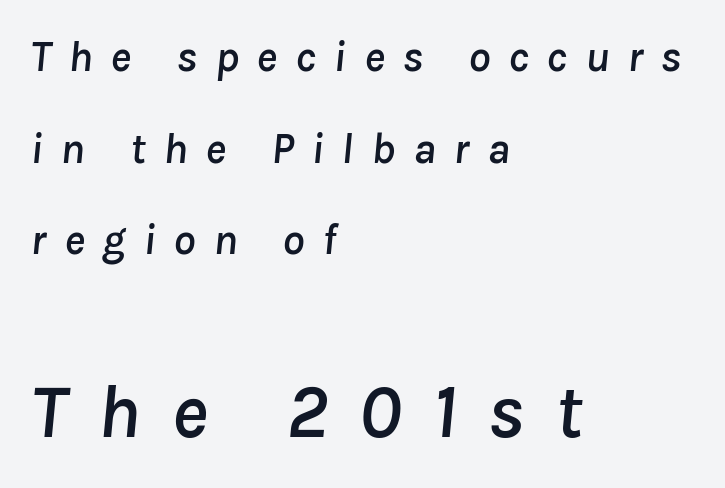
Line beginnings align vertically; line endings do not. Horizontal bands of white between lines are thick stripes. How are the letters spaced? Widely, with obvious added tracking. Beneath every word, the page is bare. The block sitting lower on the canvas is the one with enlarged characters. Do the characters align in a grid? No, the font is proportional.
